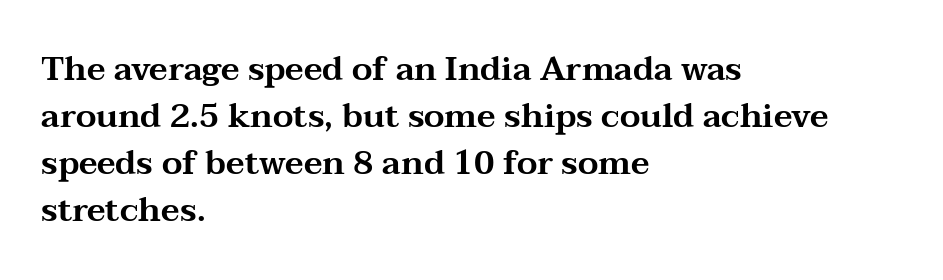
Each letter keeps its own natural width here, so spacing adapts to shape. The specimen reads as upright at a glance. Short and long lines alike share a common starting point at left. The horizontal fit of the characters is conventional and even.
